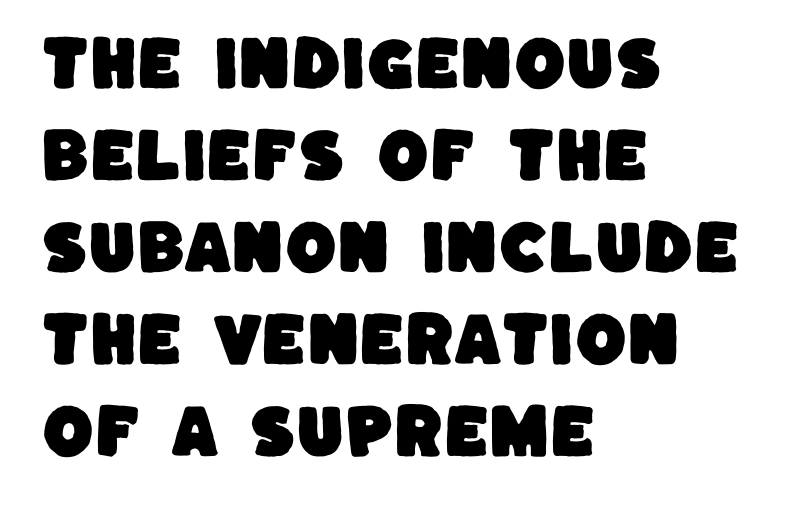
The image shows 59 px sans-serif type; set left-aligned, normal line spacing (1.56x), normal letter spacing, not underlined; low stroke contrast and a large x-height.
